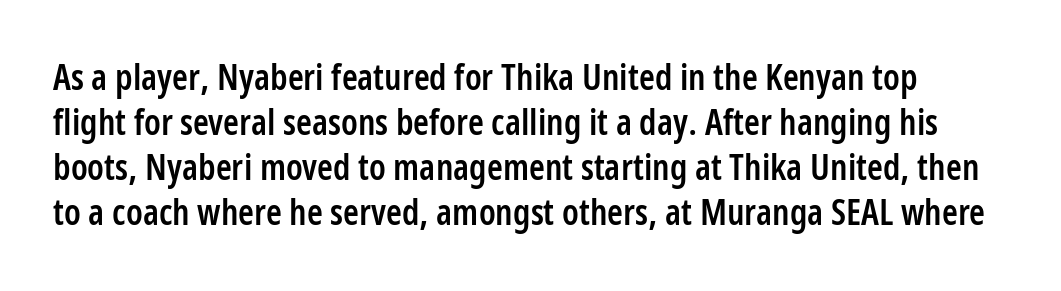
The face used here is rendered with its standard letterfit. Ordinary non-slanted type is in use. Character widths vary here, with narrow letters taking less room than wide ones. These lines carry some extra weight — a demibold, not a full bold. Examine the stroke ends and you'll find no serifs.
